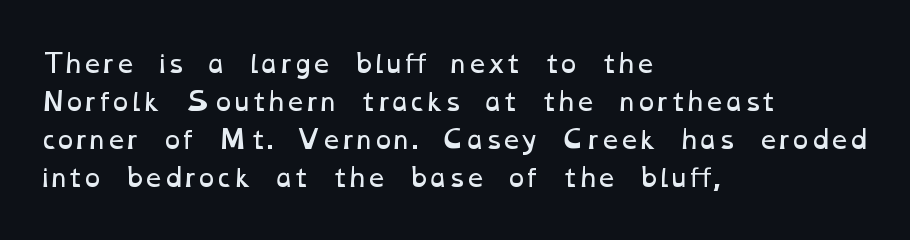
The image shows 25 px text type; set left-aligned, normal line spacing (1.52x), normal letter spacing, not underlined.
